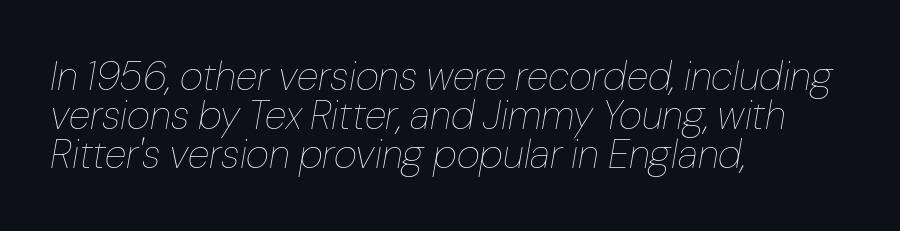
The image shows 40 px thin type, italic (leaning right); set left-aligned, tight line spacing (0.97x), normal letter spacing, not underlined; low stroke contrast and a medium x-height.
